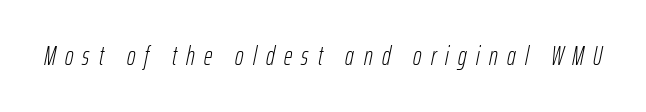
The passage shown leans; its letterforms are oblique. The baseline area is clear. Letters have the restrained weight of plain body copy at most. There is plenty of visible air inserted between adjacent glyphs.
